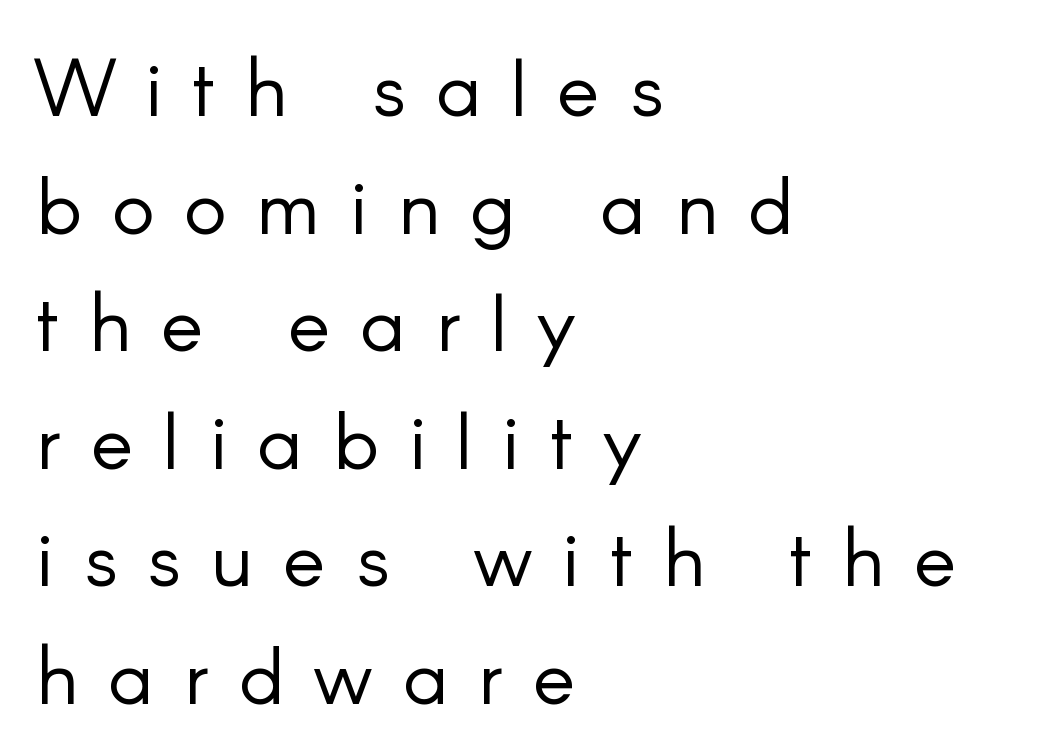
No heavy texture on the line: the type isn't bold. Nope, no serifs anywhere on these letters. This rendering features lettering with no underline. These lines have a slow, spaced-out rhythm from letter to letter.
